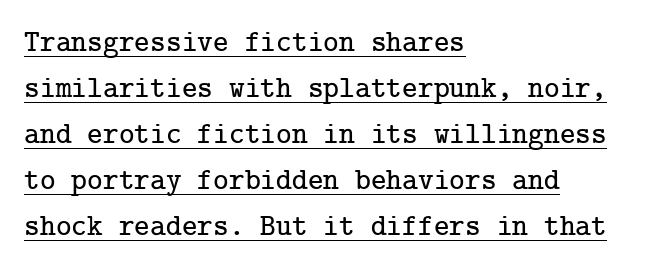
{"serif": "yes", "italic": "no", "width": "normal", "stroke_contrast": "low", "x_height": "medium", "underline": "yes", "align": "left", "line_spacing": "normal", "line_spacing_ratio": 1.53, "letter_spacing": "normal", "letter_spacing_em": 0.0, "glyph_px": 30}
